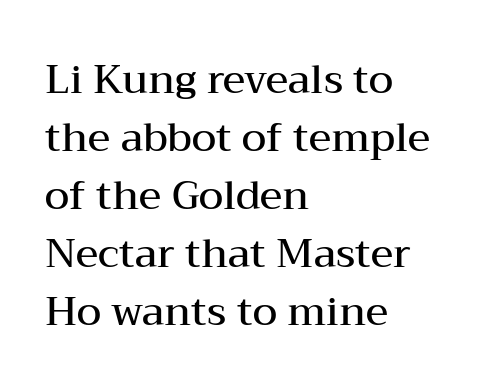
The image shows 40 px semibold, wide serif type, upright; set left-aligned, normal line spacing (1.45x), normal letter spacing, not underlined; medium stroke contrast and a medium x-height.
